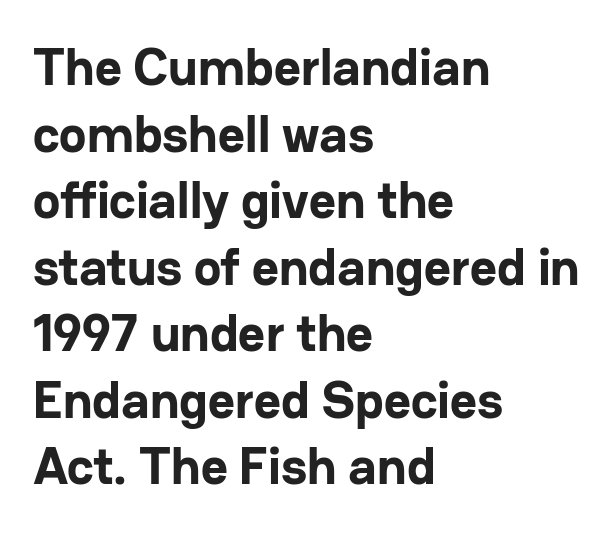
Q: Is the text bold? A: Yes.
Q: Is the text italic (slanted)? A: No, it is upright.
Q: Is the typeface a serif or a sans-serif typeface? A: Sans-serif.
Q: Is the text underlined? A: No.
Q: How is the paragraph aligned? A: Left-aligned.
Q: Is the spacing between letters normal or unusually wide? A: Normal.
Q: Is the spacing between lines tight, normal or loose? A: Normal.
Q: Width (condensed, normal, or wide)? A: Normal.
Q: Stroke contrast? A: Low.
Q: x-height? A: Medium.
Q: Monospaced? A: No.
